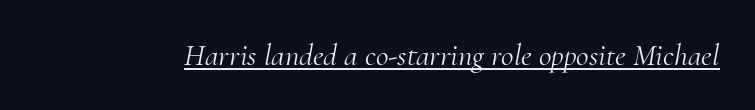
Q: Is the text bold? A: No.
Q: Is the text italic (slanted)? A: Yes, it leans right by about 10 degrees.
Q: Is the typeface a serif or a sans-serif typeface? A: Serif.
Q: Is the text underlined? A: Yes.
Q: Is the spacing between letters normal or unusually wide? A: Normal.
Q: Width (condensed, normal, or wide)? A: Normal.
Q: Stroke contrast? A: Medium.
Q: x-height? A: Small.
Q: Monospaced? A: No.
